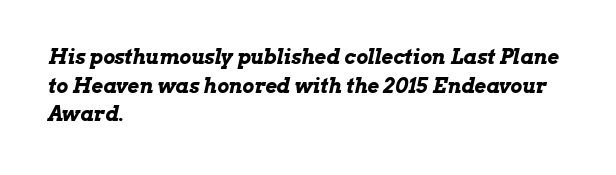
Q: Is the text bold? A: Yes.
Q: Is the text italic (slanted)? A: Yes, it leans right by about 13 degrees.
Q: Is the text underlined? A: No.
Q: How is the paragraph aligned? A: Left-aligned.
Q: Is the spacing between letters normal or unusually wide? A: Normal.
Q: Is the spacing between lines tight, normal or loose? A: Normal.
